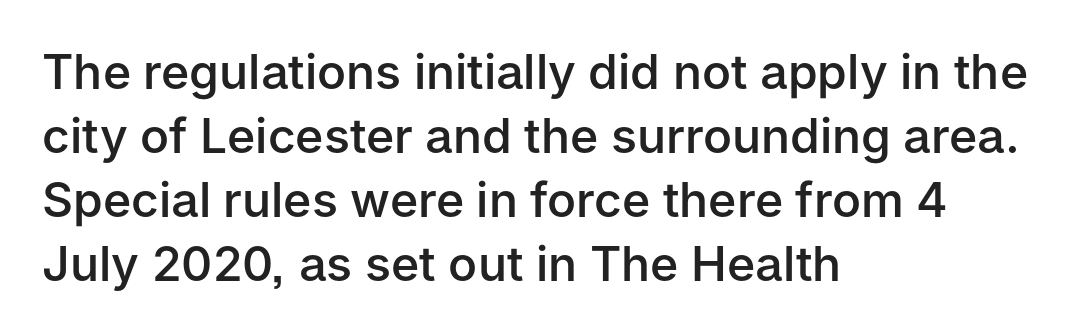
Q: Is the text bold? A: Semi-bold.
Q: Is the text italic (slanted)? A: No, it is upright.
Q: Is the typeface a serif or a sans-serif typeface? A: Sans-serif.
Q: Is the text underlined? A: No.
Q: How is the paragraph aligned? A: Left-aligned.
Q: Is the spacing between letters normal or unusually wide? A: Normal.
Q: Is the spacing between lines tight, normal or loose? A: Normal.
Q: Width (condensed, normal, or wide)? A: Normal.
Q: Stroke contrast? A: Low.
Q: x-height? A: Medium.
Q: Monospaced? A: No.
